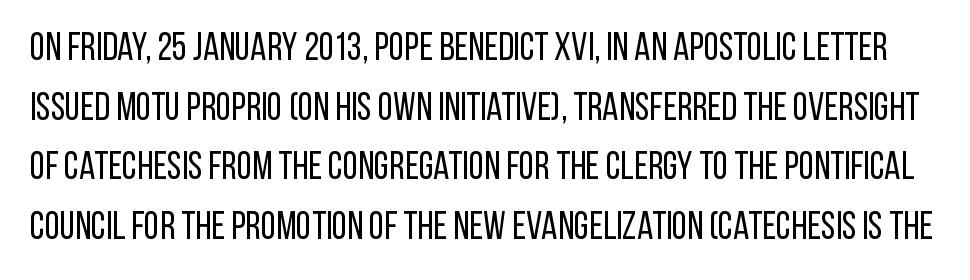
Q: Is the text bold? A: No.
Q: Is the text italic (slanted)? A: No, it is upright.
Q: Is the typeface a serif or a sans-serif typeface? A: Sans-serif.
Q: Is the text underlined? A: No.
Q: Is the spacing between letters normal or unusually wide? A: Normal.
Q: Is the spacing between lines tight, normal or loose? A: Normal.
Q: Width (condensed, normal, or wide)? A: Condensed.
Q: Stroke contrast? A: Low.
Q: x-height? A: Large.
Q: Monospaced? A: No.
